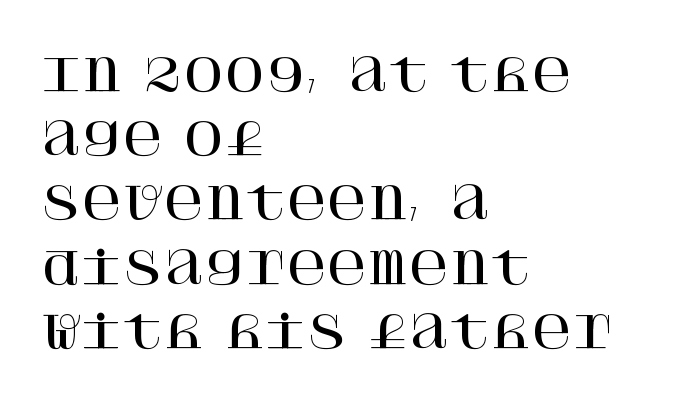
The tracking reads as untouched default to a designer's eye. A typesetter would call this leading conventional body-copy spacing. Vertical strokes here are truly vertical. This sample uses a serif face. The paragraph has a hard left edge and a soft right edge.
